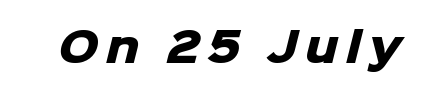
{"serif": "no", "bold": "yes", "weight": "heavy", "width": "normal", "stroke_contrast": "low", "x_height": "medium", "monospaced": "no", "underline": "no", "glyph_px": 41}
